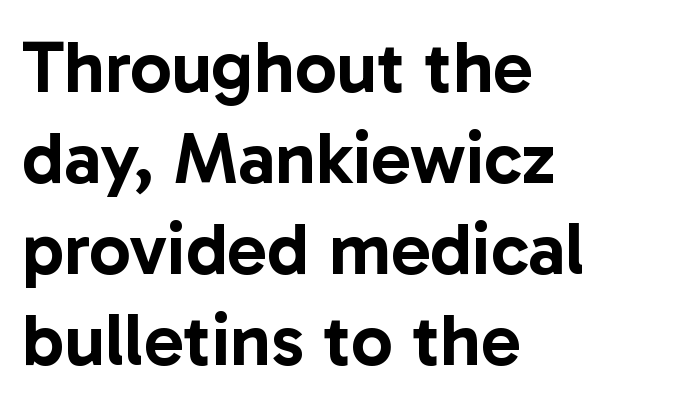
The image shows 74 px sans-serif type, upright; set left-aligned, line spacing 1.23x, normal letter spacing, not underlined; low stroke contrast and a medium x-height.
